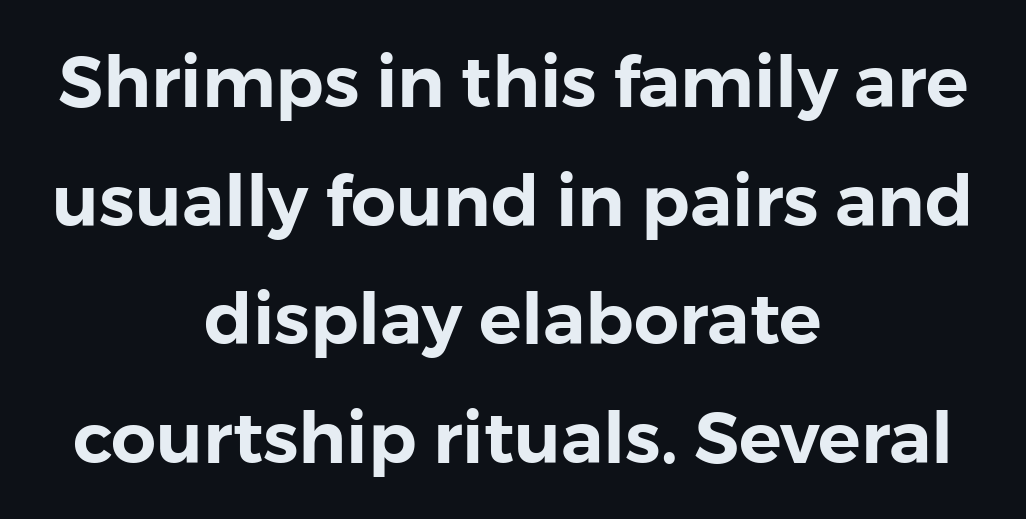
Q: Is the text italic (slanted)? A: No, it is upright.
Q: Is the typeface a serif or a sans-serif typeface? A: Sans-serif.
Q: Is the text underlined? A: No.
Q: How is the paragraph aligned? A: Centered.
Q: Is the spacing between letters normal or unusually wide? A: Normal.
Q: Is the spacing between lines tight, normal or loose? A: Normal.
Q: Width (condensed, normal, or wide)? A: Normal.
Q: x-height? A: Medium.
Q: Monospaced? A: No.
